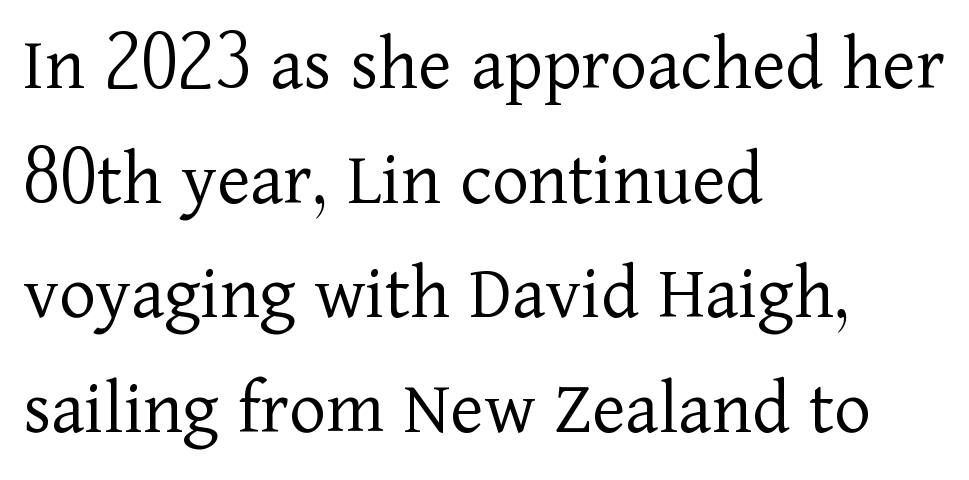
{"serif": "yes", "italic": "no", "bold": "no", "weight": "light", "width": "normal", "stroke_contrast": "low", "x_height": "medium", "monospaced": "no", "underline": "no", "align": "left", "line_spacing": "normal", "line_spacing_ratio": 1.45, "letter_spacing": "normal", "letter_spacing_em": 0.0, "glyph_px": 79}
